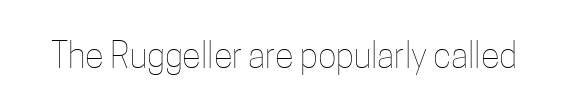
The image shows 35 px thin, condensed type, upright; set normal letter spacing, not underlined; low stroke contrast and a medium x-height.
